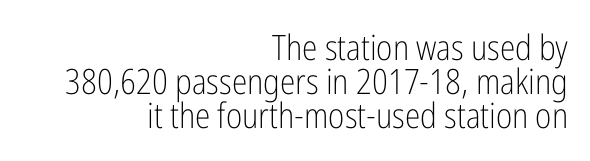
Q: Is the text bold? A: No.
Q: Is the text italic (slanted)? A: No, it is upright.
Q: Is the typeface a serif or a sans-serif typeface? A: Sans-serif.
Q: Is the text underlined? A: No.
Q: How is the paragraph aligned? A: Right-aligned.
Q: Is the spacing between letters normal or unusually wide? A: Normal.
Q: Is the spacing between lines tight, normal or loose? A: Tight.
Q: Width (condensed, normal, or wide)? A: Condensed.
Q: Stroke contrast? A: Low.
Q: x-height? A: Medium.
Q: Monospaced? A: No.
